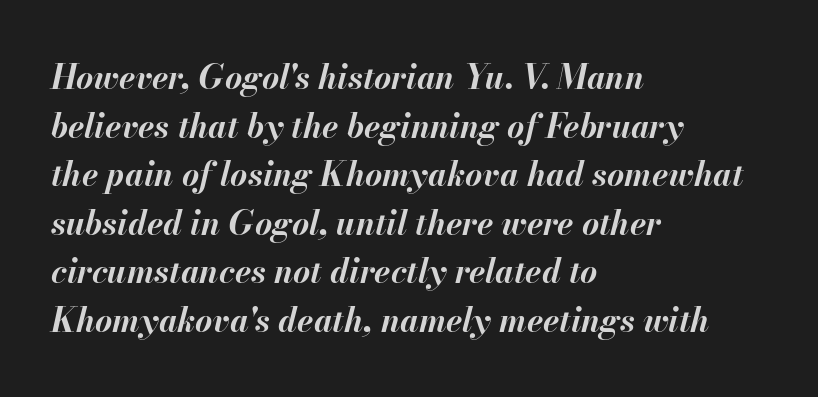
The image shows 33 px bold type, italic (leaning right); set left-aligned, normal line spacing (1.47x), normal letter spacing, not underlined; medium stroke contrast and a small x-height.
